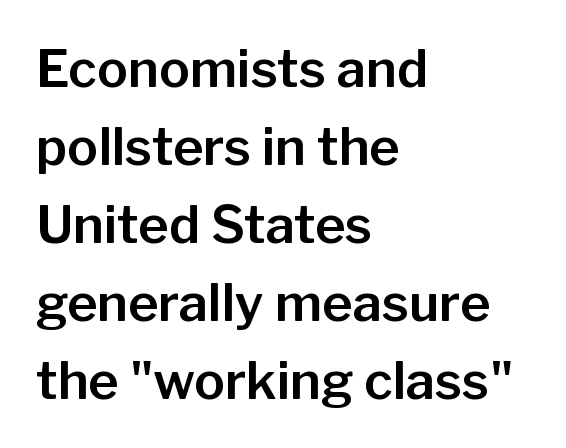
{"serif": "no", "italic": "no", "width": "normal", "stroke_contrast": "low", "x_height": "medium", "monospaced": "no", "underline": "no", "align": "left", "line_spacing": "normal", "line_spacing_ratio": 1.5, "letter_spacing": "normal", "letter_spacing_em": 0.0, "glyph_px": 52}
